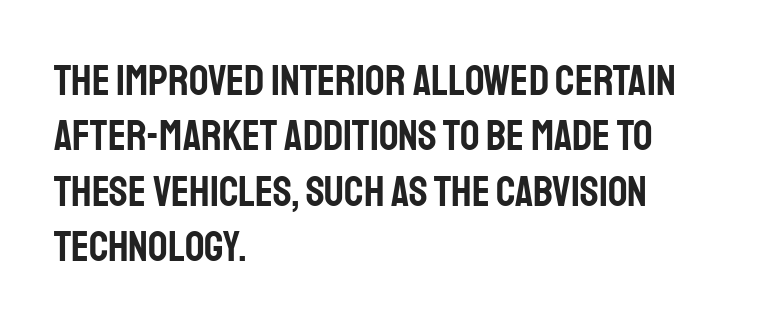
Every character sits straight up, as roman type does. The rendering anchors every line to the left-hand side. Each word holds together tightly as a unit, with standard inter-letter gaps. The space between consecutive lines is moderate. Just letters on the line, the space beneath them empty.
